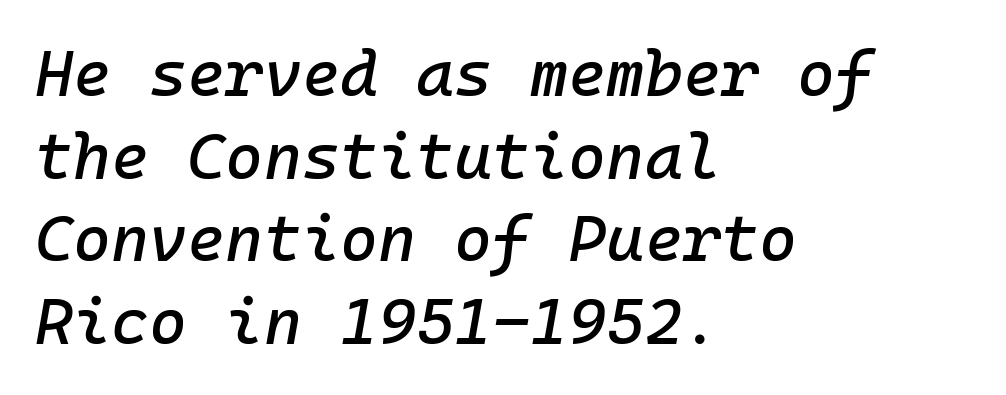
The image shows 65 px text type, italic (leaning right), monospaced; set left-aligned, normal line spacing (1.27x), normal letter spacing, not underlined; low stroke contrast and a medium x-height.
